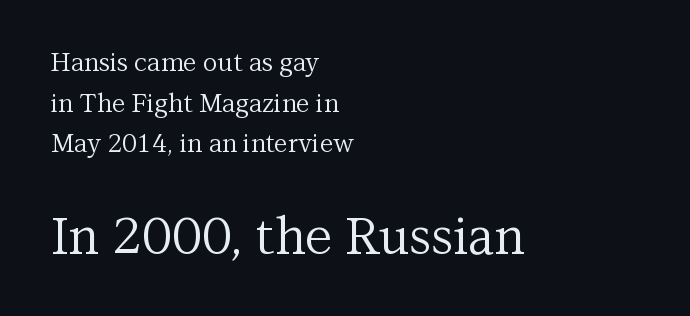
{"serif": "yes", "italic": "no", "bold": "no", "weight": "regular", "width": "normal", "stroke_contrast": "medium", "x_height": "medium", "monospaced": "no", "underline": "no", "align": "left", "line_spacing": "normal", "line_spacing_ratio": 1.63, "letter_spacing": "normal", "letter_spacing_em": 0.0, "larger_block": "second", "size_ratio": 2.0, "glyph_px": 50}
